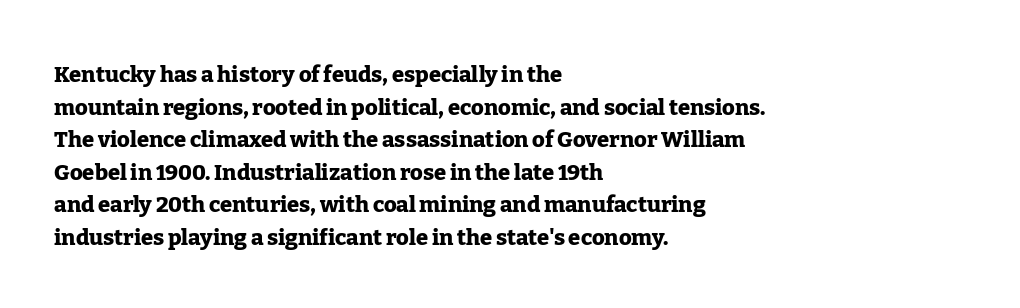
The letters stand straight up with perfectly vertical stems. Vertical spacing — default. Beneath every word, the page is bare. Typeset ragged right — the left edge is the straight one.
